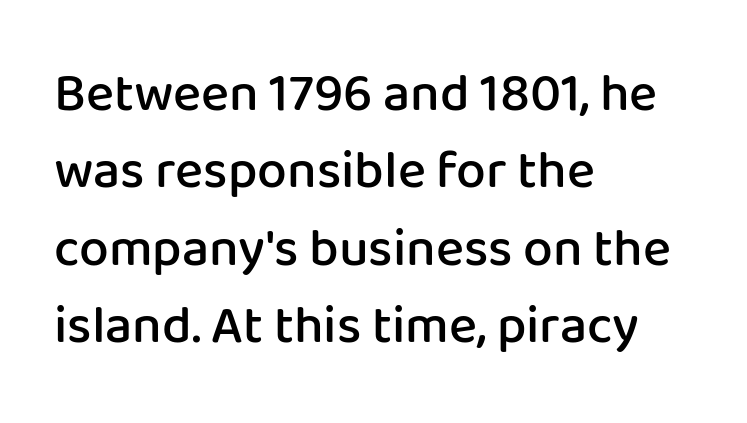
Q: Is the text bold? A: Semi-bold.
Q: Is the text italic (slanted)? A: No, it is upright.
Q: Is the typeface a serif or a sans-serif typeface? A: Sans-serif.
Q: Is the text underlined? A: No.
Q: How is the paragraph aligned? A: Left-aligned.
Q: Is the spacing between letters normal or unusually wide? A: Normal.
Q: Is the spacing between lines tight, normal or loose? A: Normal.
Q: Width (condensed, normal, or wide)? A: Normal.
Q: Stroke contrast? A: Low.
Q: x-height? A: Medium.
Q: Monospaced? A: No.
